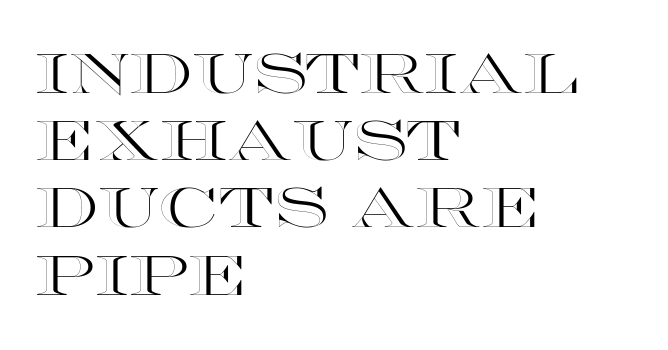
Q: Is the text italic (slanted)? A: No, it is upright.
Q: Is the text underlined? A: No.
Q: How is the paragraph aligned? A: Left-aligned.
Q: Is the spacing between letters normal or unusually wide? A: Normal.
Q: Width (condensed, normal, or wide)? A: Wide.
Q: x-height? A: Large.
Q: Monospaced? A: No.
